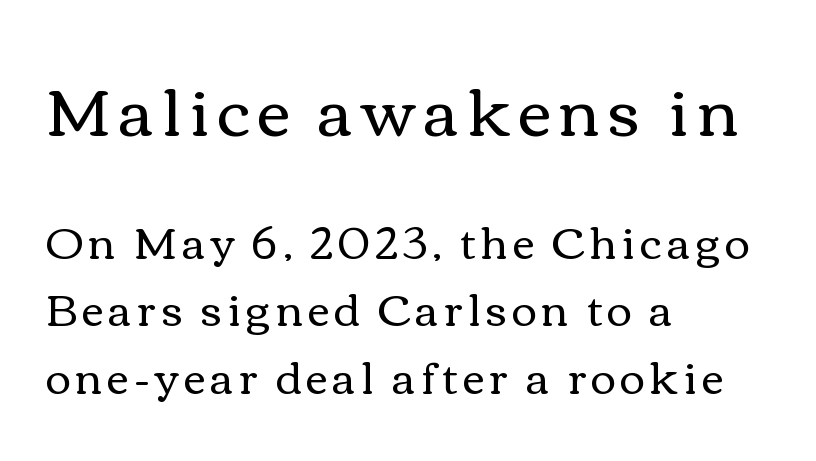
The image shows 65 px regular-weight, wide type, upright; set left-aligned, normal line spacing (1.56x), not underlined; the first (top) block is 1.51x larger; medium stroke contrast and a medium x-height.
